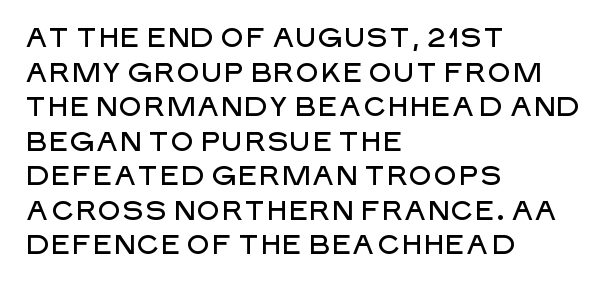
The image shows 27 px text type, upright; set left-aligned, normal line spacing (1.28x), normal letter spacing, not underlined.
